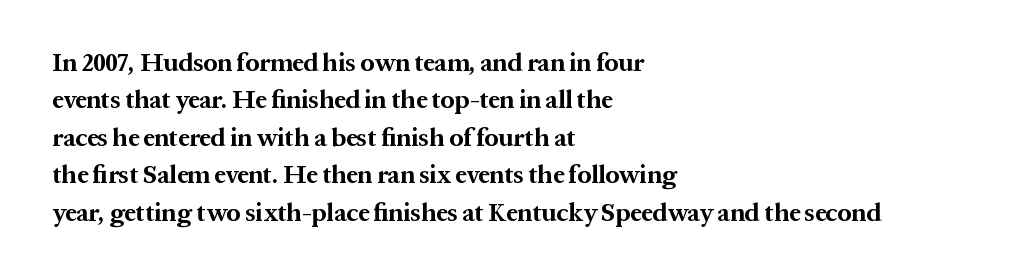
Baseline-to-baseline distance is the conventional proportion of letter height. The typesetter chose a ragged-right arrangement here. The zone under the glyphs is completely vacant. Typesetter's note: full bold, strokes at maximum text heaviness. In terms of posture, this sample is upright. The horizontal fit of the characters is conventional and even.
